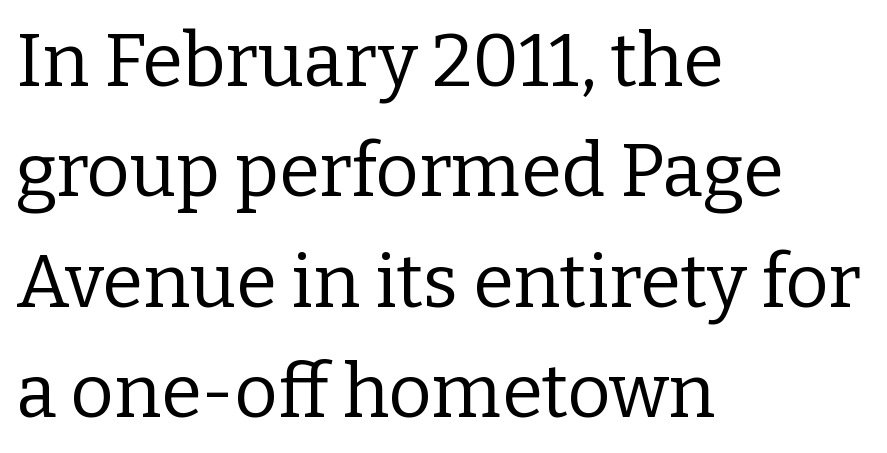
Q: Is the text bold? A: No.
Q: Is the text italic (slanted)? A: No, it is upright.
Q: Is the typeface a serif or a sans-serif typeface? A: Serif.
Q: Is the text underlined? A: No.
Q: How is the paragraph aligned? A: Left-aligned.
Q: Is the spacing between letters normal or unusually wide? A: Normal.
Q: Is the spacing between lines tight, normal or loose? A: Normal.
Q: Width (condensed, normal, or wide)? A: Normal.
Q: Stroke contrast? A: Low.
Q: x-height? A: Medium.
Q: Monospaced? A: No.
